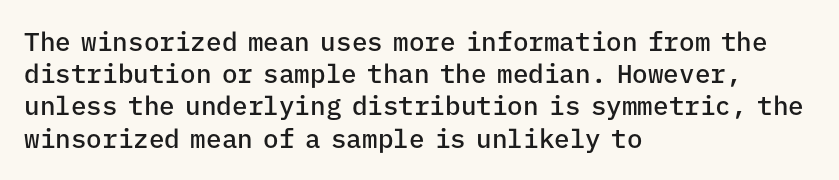
Q: Is the text bold? A: Semi-bold.
Q: Is the text italic (slanted)? A: No, it is upright.
Q: Is the text underlined? A: No.
Q: How is the paragraph aligned? A: Left-aligned.
Q: Is the spacing between letters normal or unusually wide? A: Normal.
